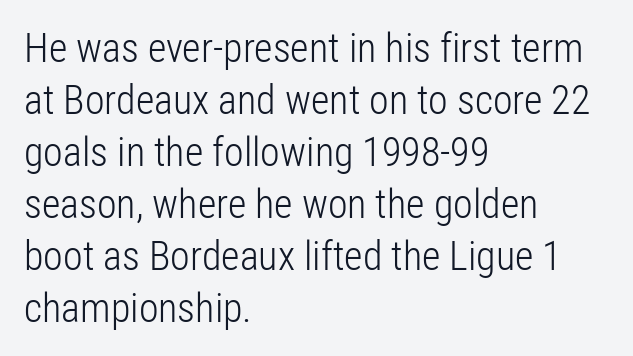
{"serif": "no", "italic": "no", "bold": "no", "weight": "light", "width": "condensed", "stroke_contrast": "low", "x_height": "medium", "monospaced": "no", "underline": "no", "align": "left", "line_spacing": "normal", "line_spacing_ratio": 1.3, "letter_spacing": "normal", "letter_spacing_em": 0.0, "glyph_px": 40}
